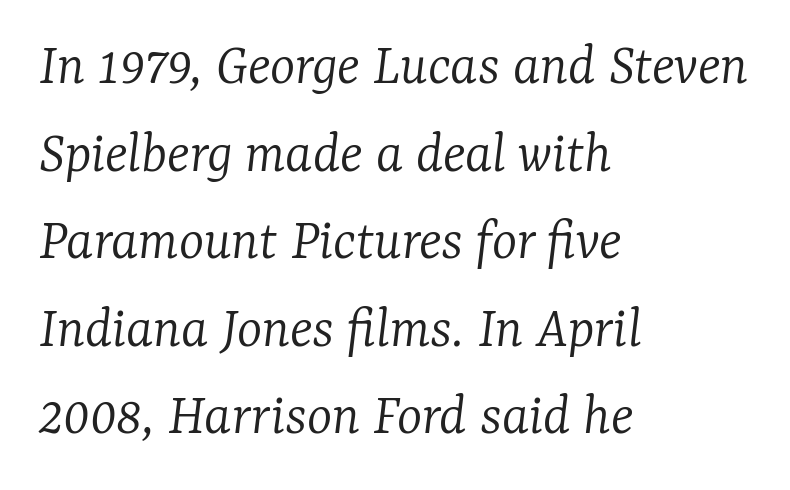
Q: Is the text bold? A: No.
Q: Is the text italic (slanted)? A: Yes, it leans right by about 7 degrees.
Q: Is the typeface a serif or a sans-serif typeface? A: Serif.
Q: Is the text underlined? A: No.
Q: How is the paragraph aligned? A: Left-aligned.
Q: Is the spacing between letters normal or unusually wide? A: Normal.
Q: Is the spacing between lines tight, normal or loose? A: Normal.
Q: Width (condensed, normal, or wide)? A: Normal.
Q: Stroke contrast? A: Low.
Q: x-height? A: Medium.
Q: Monospaced? A: No.
